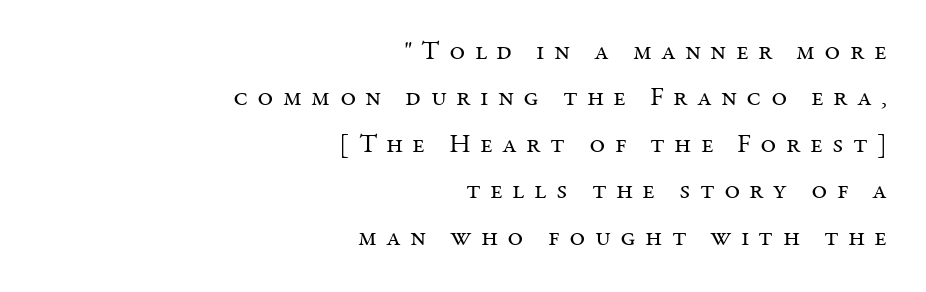
Does extra space separate the letters? Yes, quite a lot of it. Characters remain perfectly vertical along every line. A quiet, ordinary-to-light weight characterises the typeface. The paragraph has a hard right edge and a soft left edge.
